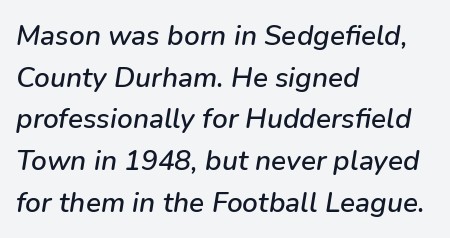
{"italic": "yes", "lean": "right", "slant_degrees": 9, "width": "normal", "stroke_contrast": "low", "x_height": "medium", "monospaced": "no", "underline": "no", "align": "left", "line_spacing": "normal", "line_spacing_ratio": 1.49, "letter_spacing": "normal", "letter_spacing_em": 0.0, "glyph_px": 28}
